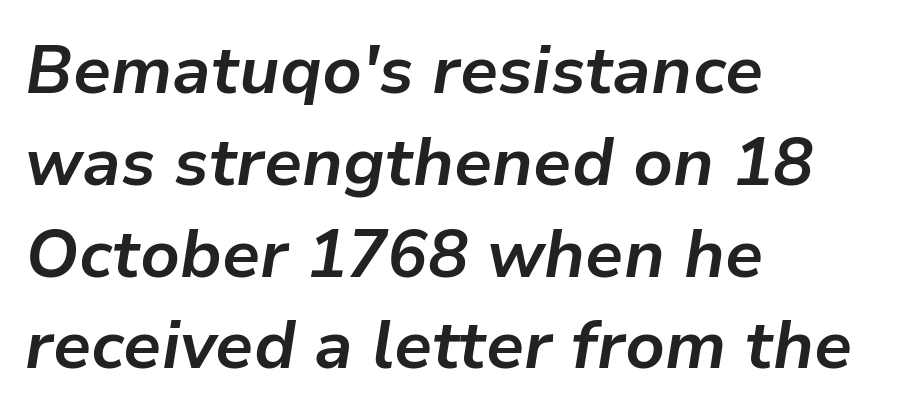
Q: Is the text bold? A: Yes.
Q: Is the text italic (slanted)? A: Yes, it leans right by about 9 degrees.
Q: Is the text underlined? A: No.
Q: How is the paragraph aligned? A: Left-aligned.
Q: Is the spacing between letters normal or unusually wide? A: Normal.
Q: Is the spacing between lines tight, normal or loose? A: Normal.
Q: Width (condensed, normal, or wide)? A: Normal.
Q: Stroke contrast? A: Low.
Q: x-height? A: Medium.
Q: Monospaced? A: No.
